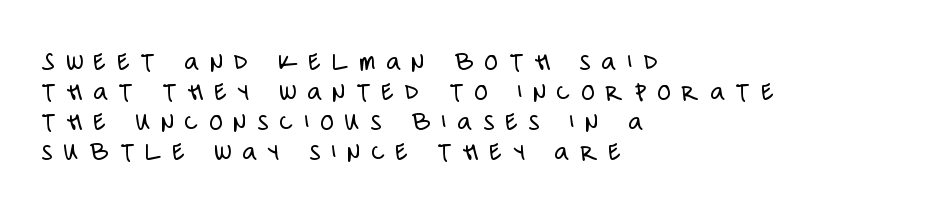
In terms of letterform style, serifs are entirely absent. These glyphs show unthickened strokes, regular width or finer. You could not count columns in this text — the font is proportionally spaced. This rendering uses left alignment, leaving the right contour irregular. Reading down the column, the eye jumps only a short way to each next line.
